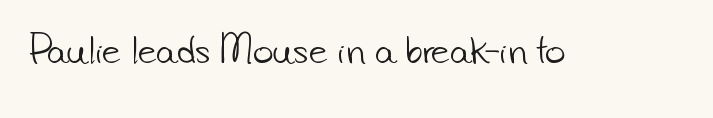
Do the characters align in a grid? No, the font is proportional. Plain, unruled lines of type. The gaps between neighbouring characters are ordinary and unremarkable. Nothing sits at the stroke ends, so this counts as sans-serif. The typesetting does not lean heavy: it is not bold.
